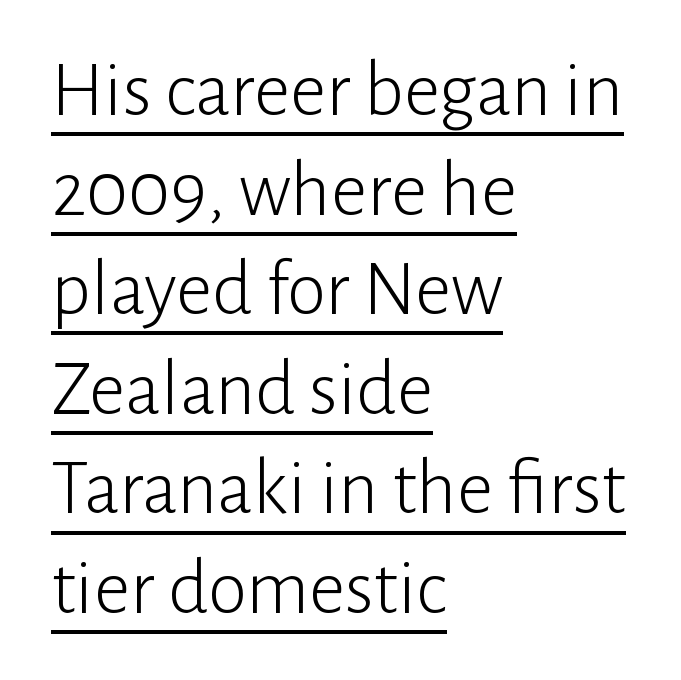
Weight class: somewhere from thin through regular. Do the characters align in a grid? No, the font is proportional. The letters stand straight up with perfectly vertical stems. Here the glyphs are tracked normally, forming tight word shapes. The designer went with a sans here, leaving each stem footless.
